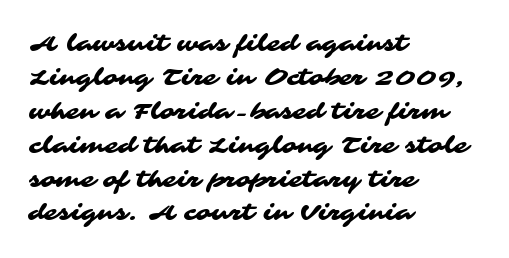
Q: Is the text underlined? A: No.
Q: How is the paragraph aligned? A: Left-aligned.
Q: Is the spacing between letters normal or unusually wide? A: Normal.
Q: Is the spacing between lines tight, normal or loose? A: Normal.
